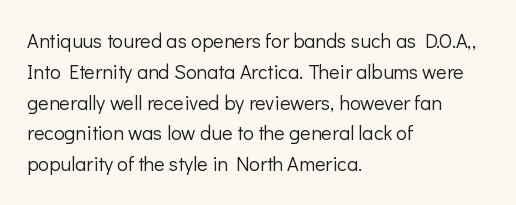
{"italic": "no", "bold": "no", "underline": "no", "align": "left", "line_spacing": "normal", "line_spacing_ratio": 1.54, "letter_spacing": "normal", "letter_spacing_em": 0.0, "glyph_px": 20}
